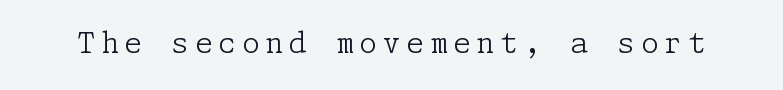
{"serif": "yes", "italic": "no", "bold": "no", "weight": "light", "width": "normal", "stroke_contrast": "low", "x_height": "medium", "underline": "no", "glyph_px": 29}
